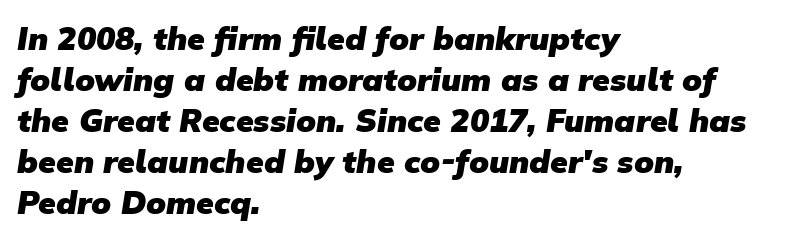
Q: Is the text bold? A: Yes.
Q: Is the typeface a serif or a sans-serif typeface? A: Sans-serif.
Q: Is the text underlined? A: No.
Q: How is the paragraph aligned? A: Left-aligned.
Q: Is the spacing between letters normal or unusually wide? A: Normal.
Q: Is the spacing between lines tight, normal or loose? A: Normal.
Q: Width (condensed, normal, or wide)? A: Normal.
Q: Stroke contrast? A: Low.
Q: x-height? A: Medium.
Q: Monospaced? A: No.
